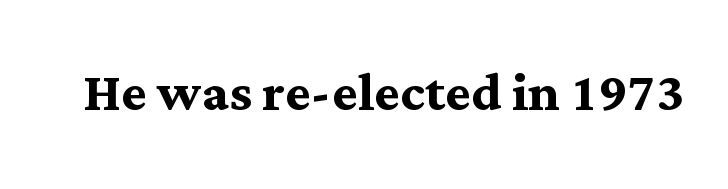
{"serif": "yes", "italic": "no", "bold": "yes", "weight": "semibold", "width": "normal", "stroke_contrast": "medium", "x_height": "medium", "monospaced": "no", "underline": "no", "letter_spacing": "normal", "letter_spacing_em": 0.0, "glyph_px": 69}
